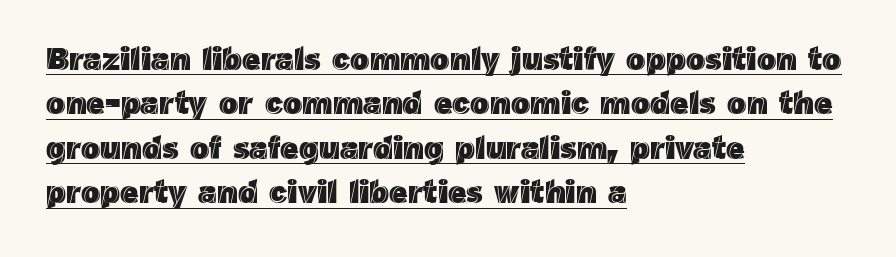
The image shows 32 px text type, upright; set left-aligned, normal line spacing (1.39x), normal letter spacing, underlined; a medium x-height.
